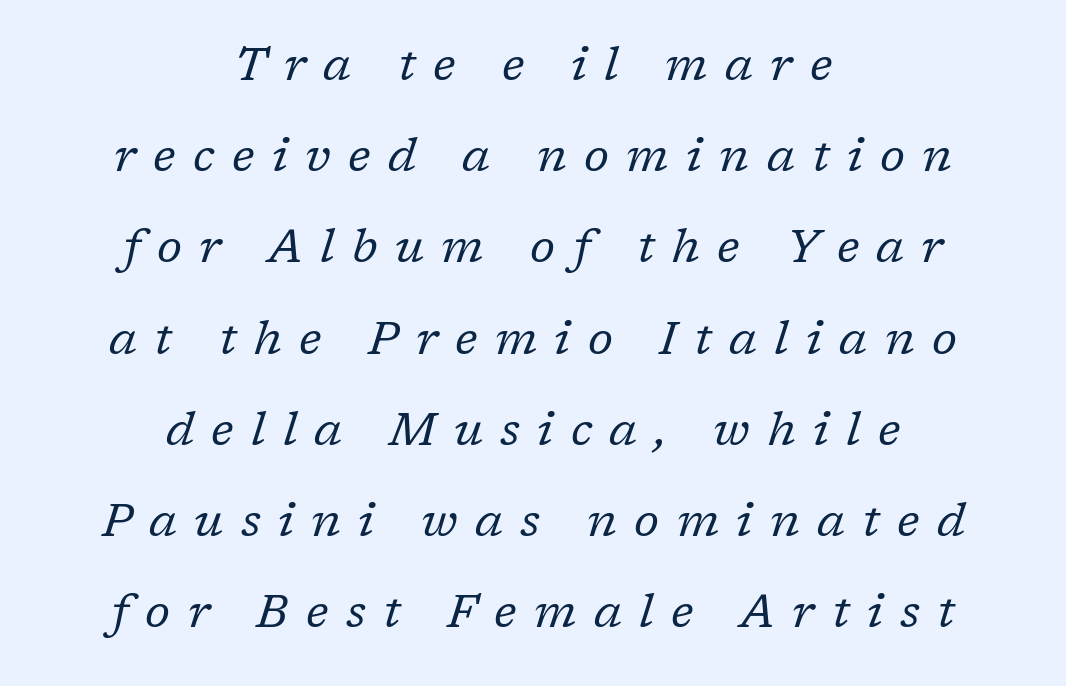
The image shows 47 px regular-weight serif type, italic (leaning right); set centered, loose line spacing (1.94x), unusually wide letter spacing (+0.37 em), not underlined; low stroke contrast and a medium x-height.
